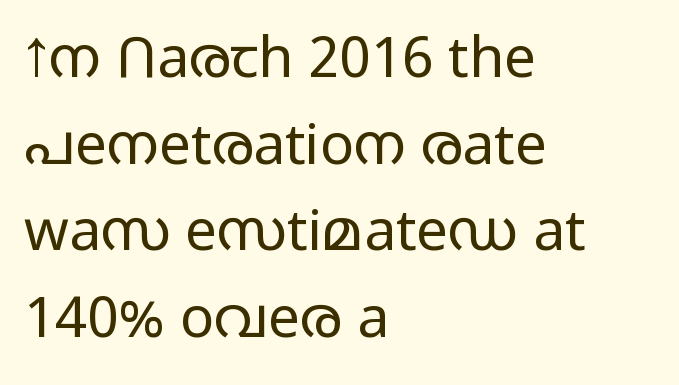
Leading matches the norm, producing a regular column. This sample uses plain, unmodified letter spacing. Is the block centered? No — it sits flush against the left margin. This sample has the flowing, uneven cadence of proportional lettering. Compared with a typical body face, this is equally light or lighter still.
